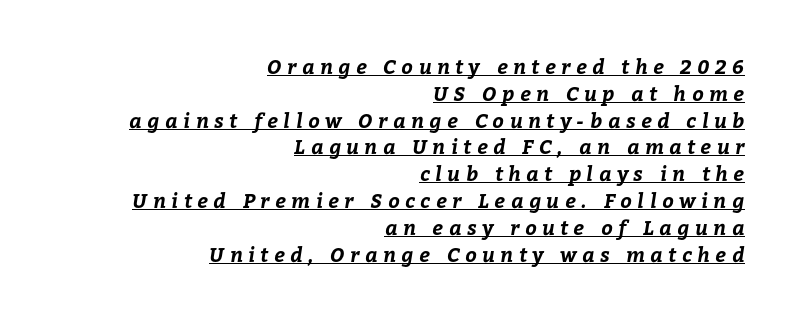
{"bold": "yes", "underline": "yes", "align": "right", "line_spacing": "normal", "line_spacing_ratio": 1.34, "letter_spacing": "wide", "letter_spacing_em": 0.28, "glyph_px": 20}
